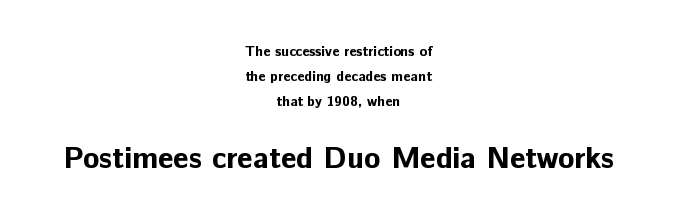
The paragraph has two soft edges and a firm central axis. Is the type bold? Yes — the strokes are clearly thick and heavy. Words float on clear page, feet unadorned. Spacing verdict: proportional, widths tailored to each character. Do the letters lean? They stand straight.
